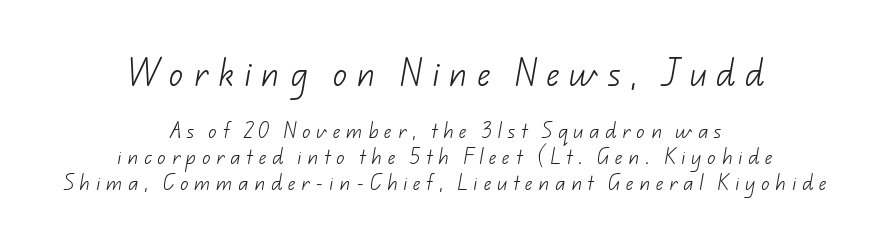
{"serif": "no", "bold": "no", "weight": "light", "width": "normal", "stroke_contrast": "low", "x_height": "small", "monospaced": "no", "underline": "no", "align": "center", "line_spacing": "normal", "line_spacing_ratio": 1.54, "letter_spacing": "wide", "letter_spacing_em": 0.33, "larger_block": "first", "size_ratio": 1.71, "glyph_px": 29}
